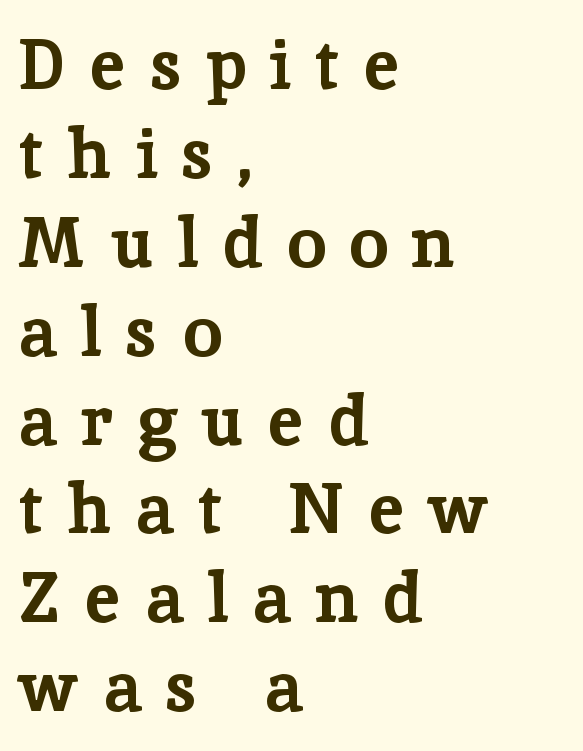
{"serif": "yes", "italic": "no", "bold": "yes", "weight": "bold", "width": "normal", "stroke_contrast": "low", "x_height": "medium", "monospaced": "no", "underline": "no", "align": "left", "line_spacing": "normal", "line_spacing_ratio": 1.27, "letter_spacing": "wide", "letter_spacing_em": 0.35, "glyph_px": 70}
